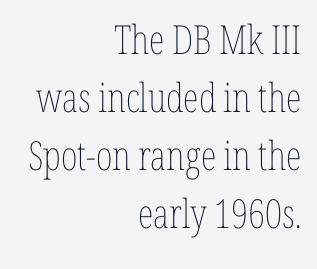
Layout note: lines flush right. Upright lettering throughout. A typesetter would call this proportional, since set widths differ per character. Vertical spacing — default. Compared with a typical body face, this is equally light or lighter still.
